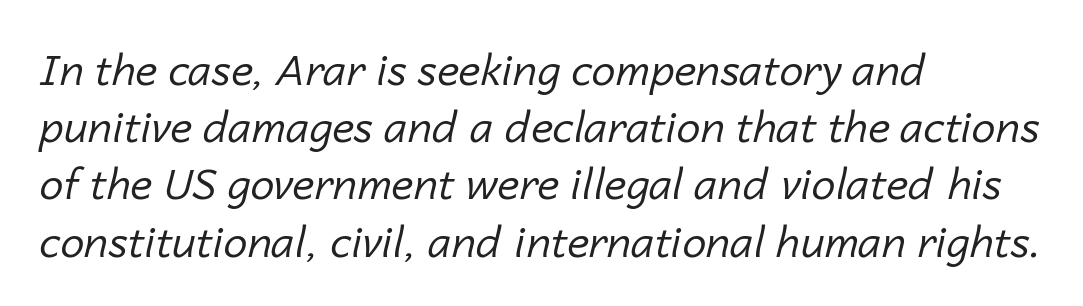
Underline: absent. Varying glyph widths throughout — classic text-font behaviour. In terms of letterspacing, this is plain default setting. Is the stroke heavy? The answer is a plain regular-or-lighter. The space between consecutive lines is moderate. Horizontal alignment here is leftward, the default for most running prose.
